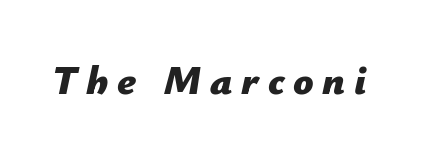
The image shows 40 px bold type, italic (leaning right); set unusually wide letter spacing (+0.22 em), not underlined; low stroke contrast and a medium x-height.
